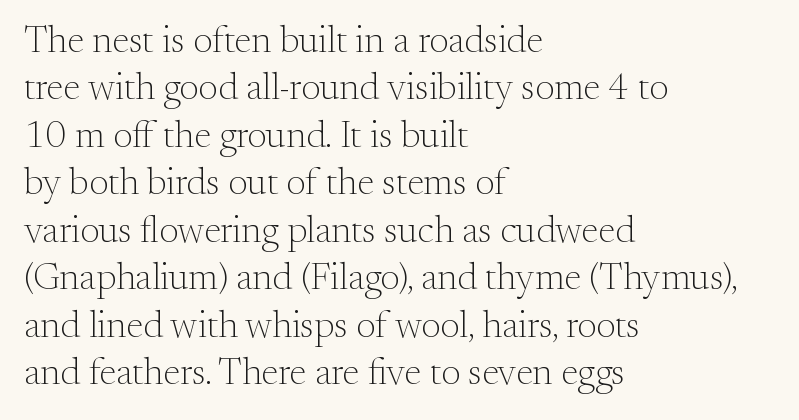
Horizontal bands of white between lines are of average thickness. Look at the bottom of the vertical strokes: they flare into serifs here. The letters look calm and open, with moderate or lighter stems. If you drew a ruler down the left edge, every line would touch it. The letters advance in unequal steps, a hallmark of proportional type. Every character sits straight up, as roman type does.
